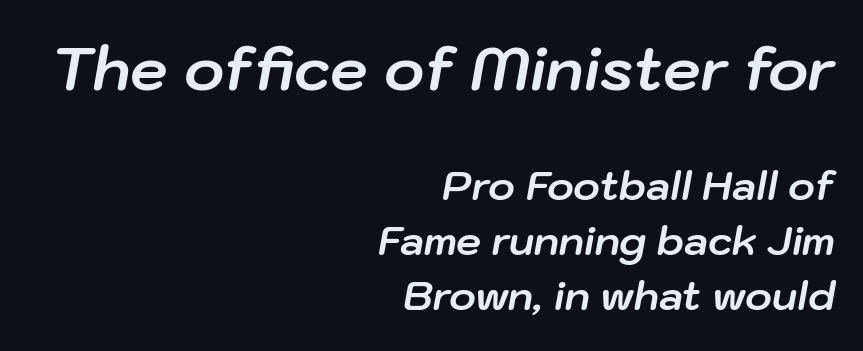
{"italic": "yes", "lean": "right", "slant_degrees": 10, "bold": "yes", "weight": "bold", "width": "normal", "stroke_contrast": "low", "x_height": "medium", "monospaced": "no", "underline": "no", "align": "right", "line_spacing": "normal", "line_spacing_ratio": 1.38, "letter_spacing": "normal", "letter_spacing_em": 0.0, "larger_block": "first", "size_ratio": 1.5, "glyph_px": 60}
